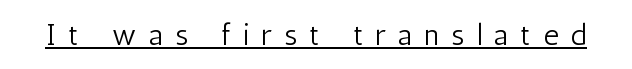
Are there feet on the stems? There aren't — it's a sans. The letters are spread apart with noticeably loose tracking. Does the lettering tilt? It doesn't — this is upright. Is there an underline? Yes — a line sits under the letters. Looks like regular typesetting: each glyph gets only the width it needs. The face looks like a standard text weight, possibly lighter.
